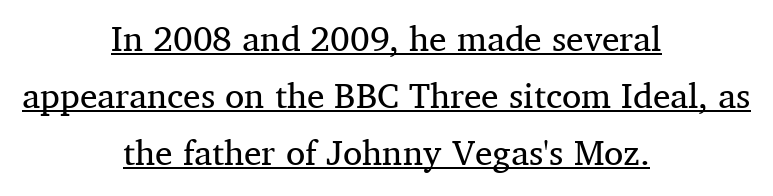
The specimen reads as upright at a glance. This sample keeps an unexceptional amount of space between lines. These lines are centered, leaving both edges ragged. Heft: none added — not bold. Characters follow at the spacing the type designer built in. These lines are rendered in a variable-pitch font.
